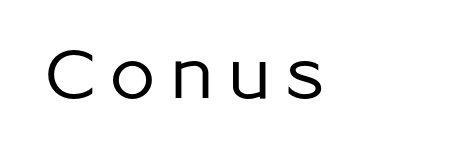
Spacing verdict: proportional, widths tailored to each character. Every stem runs plumb, perpendicular to the baseline. Check where the strokes stop: nothing finishes them off — pure sans. The gap between lines stays unmarked.
